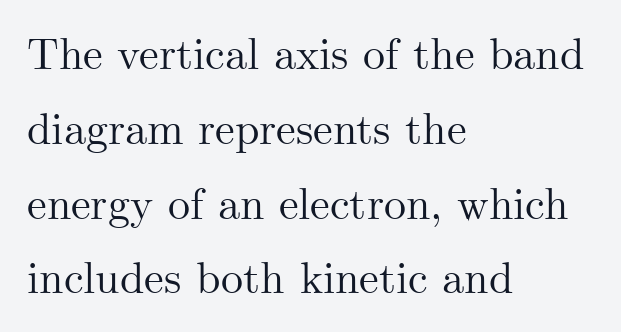
{"serif": "yes", "italic": "no", "width": "normal", "stroke_contrast": "medium", "x_height": "small", "monospaced": "no", "underline": "no", "align": "left", "line_spacing": "normal", "line_spacing_ratio": 1.7, "letter_spacing": "normal", "letter_spacing_em": 0.0, "glyph_px": 44}
